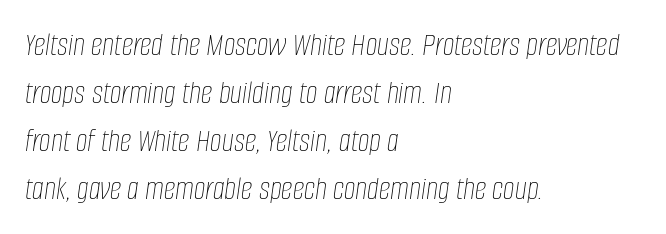
The image shows 33 px thin, condensed type, italic (leaning right); set left-aligned, normal line spacing (1.45x), normal letter spacing, not underlined; low stroke contrast and a large x-height.
